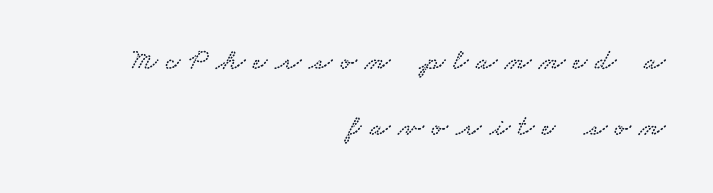
The image shows 30 px wide type; set right-aligned, loose line spacing (2.19x), unusually wide letter spacing (+0.27 em), not underlined; low stroke contrast and a small x-height.
